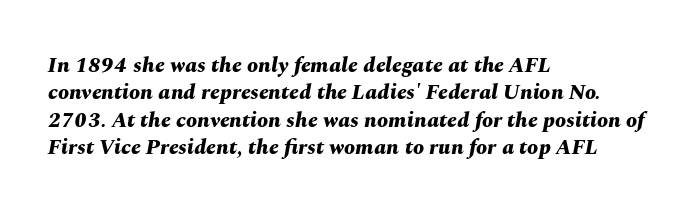
Does the leading feel generous? No, just average. Tall strokes in this sample are angled rather than plumb. The paragraph shown leans on its left margin. Any mark beneath the type? The region is blank. Tracking here is standard; glyphs follow each other at the usual distance. Summary of weight: heavy, a full bold.
